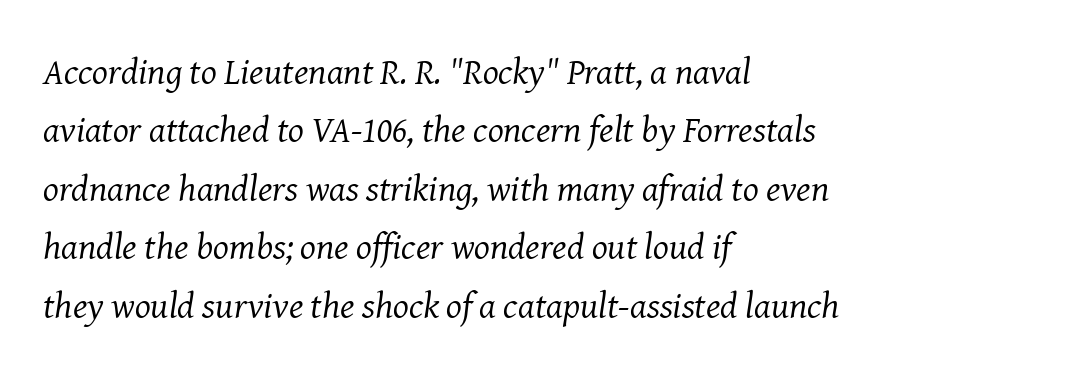
{"serif": "yes", "italic": "yes", "lean": "right", "slant_degrees": 8, "bold": "no", "weight": "regular", "width": "normal", "stroke_contrast": "medium", "x_height": "medium", "monospaced": "no", "underline": "no", "align": "left", "line_spacing": "normal", "line_spacing_ratio": 1.58, "letter_spacing": "normal", "letter_spacing_em": 0.0, "glyph_px": 37}
